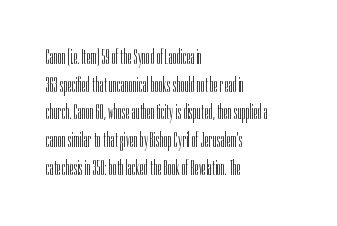
Every stem runs plumb, perpendicular to the baseline. Leftover space on each line is placed entirely after the last word. Check the space under the baseline: it is left empty. This reads as an unemphasized weight, regular at the heaviest. Caption: standard tracking, unaltered.
